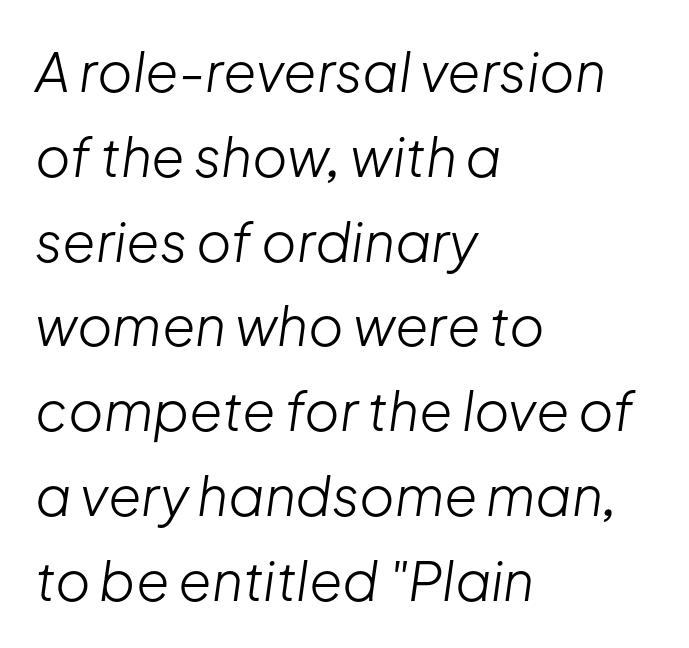
You can tell it's italic because the verticals aren't actually vertical. Notice how descenders clear the ascenders below comfortably — that's standard leading. Think of a printed novel: that variable character pitch is what you see here. You could call the tracking neutral — neither tight nor loose. Plain, unruled lines of type. Compared with a centered layout, this one pins lines to the left instead.
